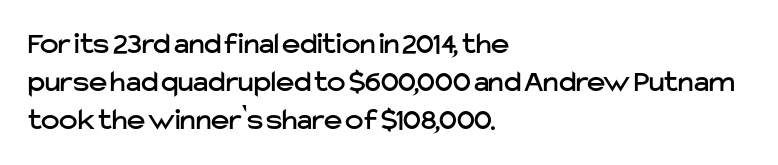
The image shows 31 px sans-serif type, upright; set left-aligned, line spacing 1.23x, normal letter spacing, not underlined; low stroke contrast and a medium x-height.
